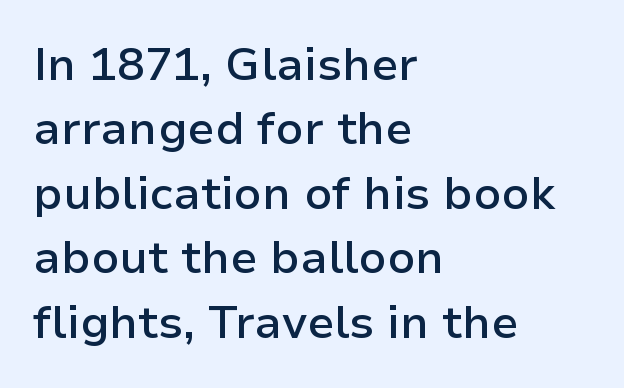
{"serif": "no", "italic": "no", "bold": "semi", "weight": "semibold", "width": "normal", "stroke_contrast": "low", "x_height": "medium", "monospaced": "no", "underline": "no", "align": "left", "line_spacing": "normal", "line_spacing_ratio": 1.4, "letter_spacing": "normal", "letter_spacing_em": 0.0, "glyph_px": 46}
